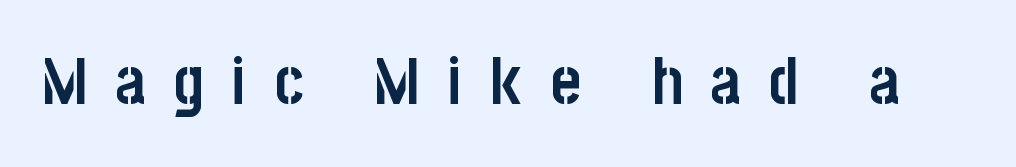
The image shows 65 px semibold, condensed sans-serif type, upright; set unusually wide letter spacing (+0.43 em), not underlined; low stroke contrast and a large x-height.
